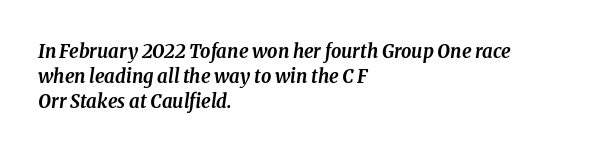
The image shows 20 px bold type, italic (leaning right); set left-aligned, normal line spacing (1.25x), normal letter spacing, not underlined.
